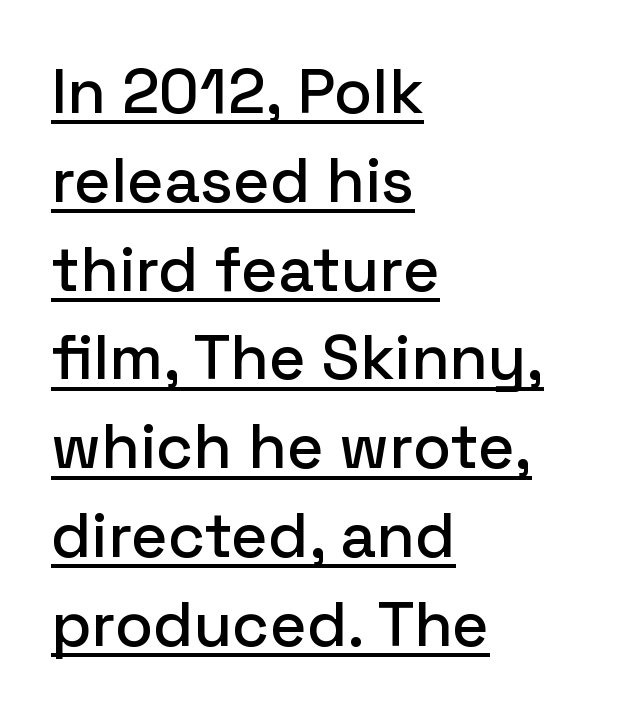
You could not count columns in this text — the font is proportionally spaced. Leading matches the norm, producing a regular column. Style check: upright. Notice how a bar underscores the lettering throughout. Horizontally, the lines are justified to the leading edge only. Each word holds together tightly as a unit, with standard inter-letter gaps.
